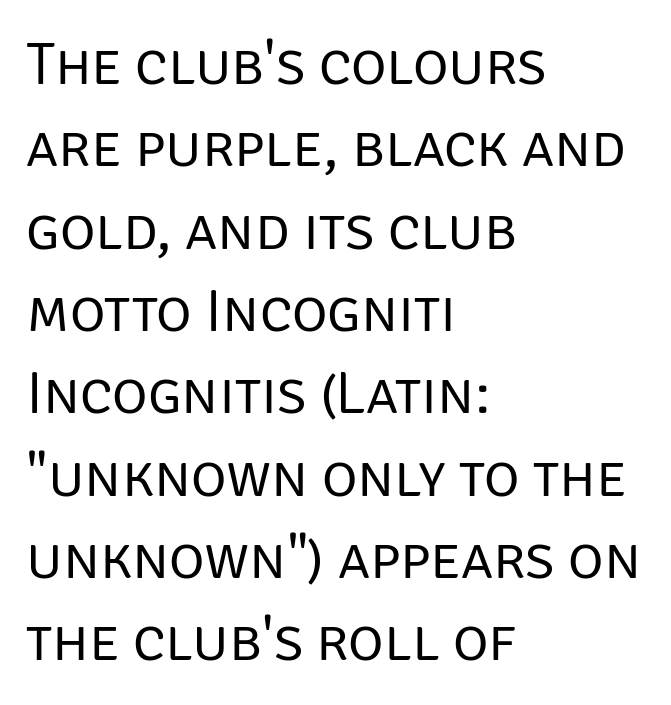
Lines of text with bare space underneath. The lines are quadded left. The font is comparable to plain body text, perhaps lighter. Each letter's strokes conclude bluntly, with no projecting serifs. Is there much room between lines? A standard amount, neither cramped nor airy.
